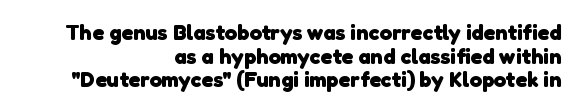
Notice how descenders almost collide with the ascenders below — that's tight leading. Nothing unusual about the tracking: characters are spaced as the font intends. The foot of each line stays bare and open. Each line ends at the same right margin while the left side varies. Does the weight exceed regular? Yes, all the way to bold.
